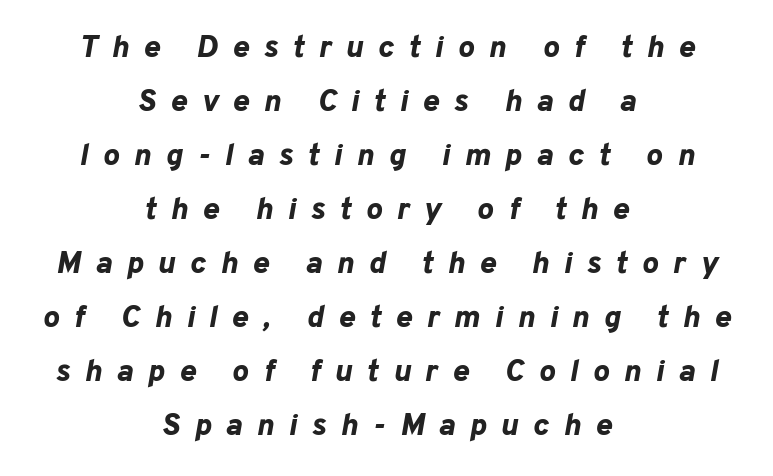
The image shows 31 px bold type, italic (leaning right); set centered, line spacing 1.74x, unusually wide letter spacing (+0.47 em), not underlined; low stroke contrast and a medium x-height.
